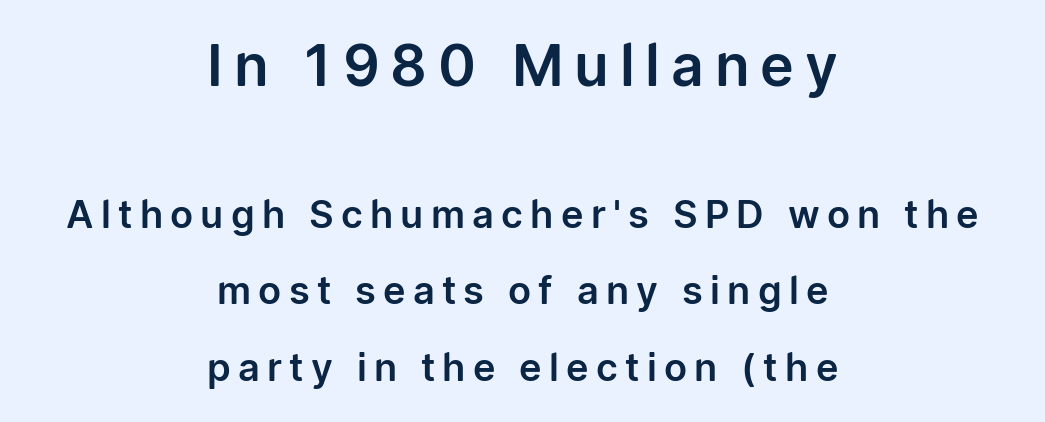
The image shows 57 px sans-serif type, upright; set centered, loose line spacing (2.02x), not underlined; the first (top) block is 1.5x larger; low stroke contrast and a medium x-height.
